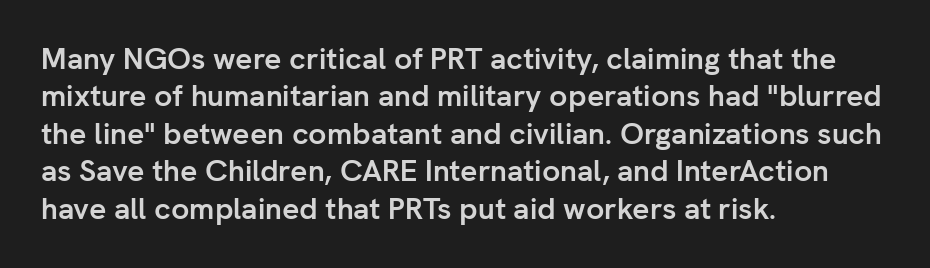
The image shows 30 px semibold sans-serif type, upright; set left-aligned, normal line spacing (1.25x), normal letter spacing, not underlined; low stroke contrast and a medium x-height.
